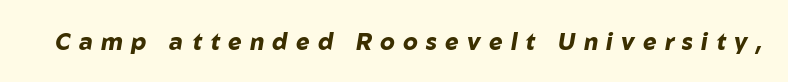
The image shows 23 px bold type, italic (leaning right); set unusually wide letter spacing (+0.36 em), not underlined.
